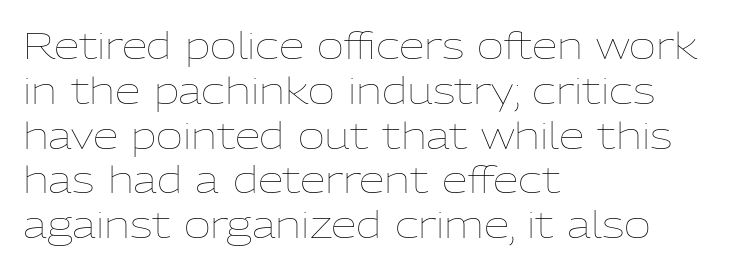
The image shows 37 px thin type, upright; set left-aligned, line spacing 1.21x, normal letter spacing, not underlined; low stroke contrast and a medium x-height.
